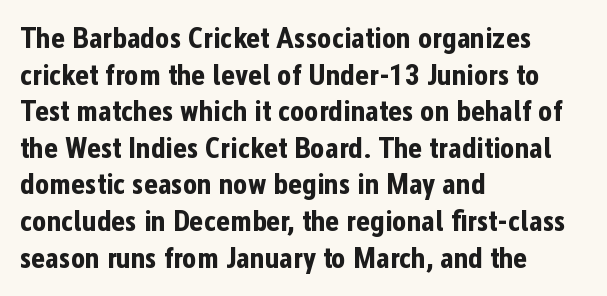
Rendered with straight, roman letterforms. Serif or sans? Sans — the stroke terminals are bare. You could not count columns in this text — the font is proportionally spaced. Glyph-to-glyph distance matches everyday printed text.
